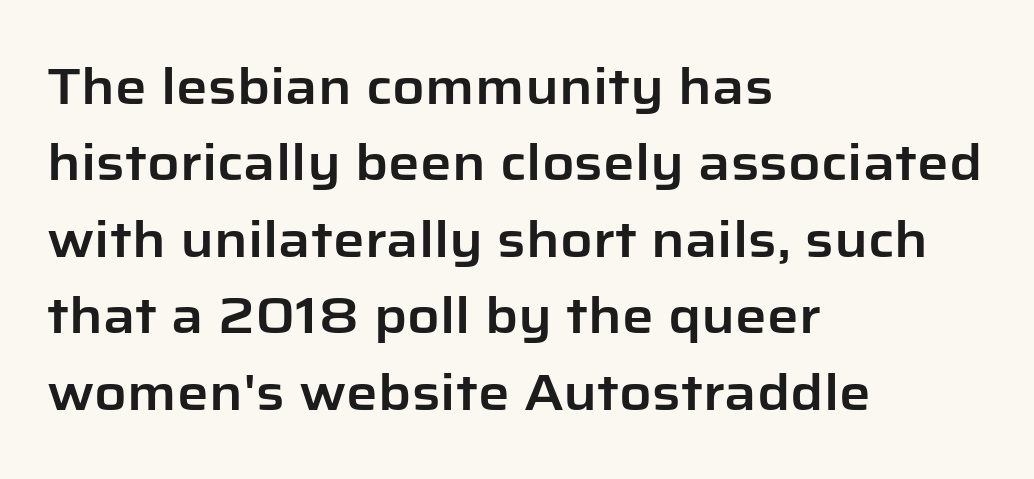
Q: Is the text italic (slanted)? A: No, it is upright.
Q: Is the typeface a serif or a sans-serif typeface? A: Sans-serif.
Q: Is the text underlined? A: No.
Q: How is the paragraph aligned? A: Left-aligned.
Q: Is the spacing between letters normal or unusually wide? A: Normal.
Q: Is the spacing between lines tight, normal or loose? A: Normal.
Q: Width (condensed, normal, or wide)? A: Normal.
Q: Stroke contrast? A: Low.
Q: x-height? A: Medium.
Q: Monospaced? A: No.
